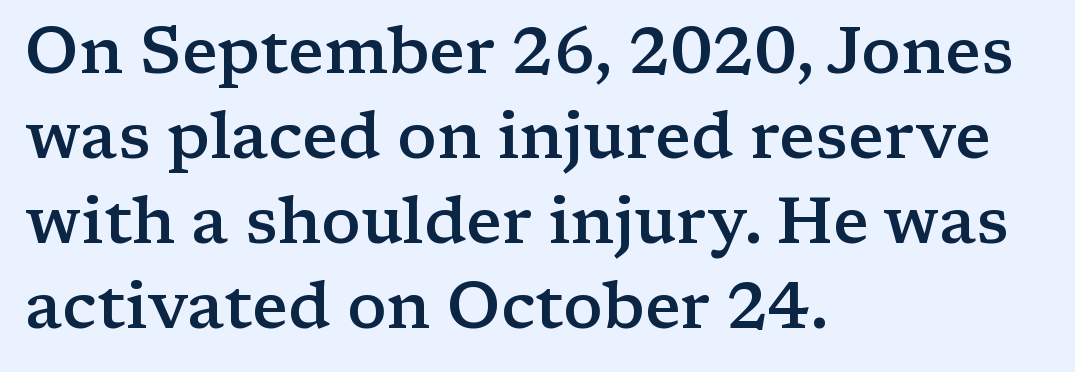
The image shows 65 px semibold, wide serif type, upright; set left-aligned, normal line spacing (1.31x), normal letter spacing, not underlined; low stroke contrast and a medium x-height.
